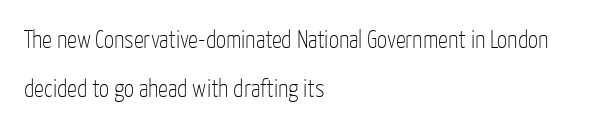
Rows of type keep a wide berth in the vertical direction. Check the space under the baseline: it is left empty. The text block is weighted toward the left margin, trailing off unevenly rightward. The type sits square on the baseline with zero lean. Honestly, the letter spacing is just normal — you wouldn't notice it. Stems here are at most as thick as an everyday book face.
